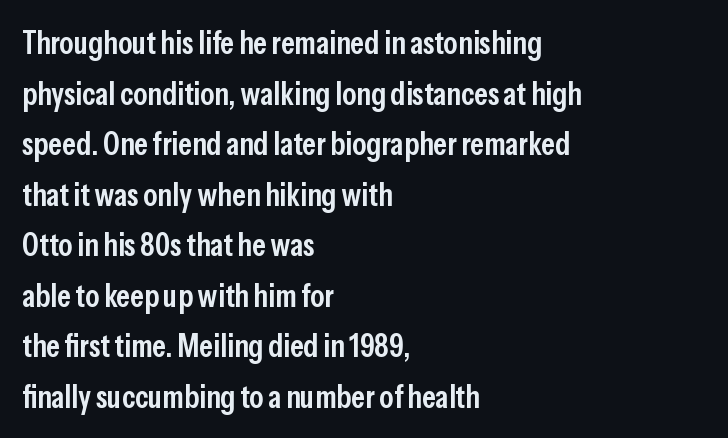
The image shows 32 px semibold, condensed sans-serif type, upright; set left-aligned, normal line spacing (1.58x), normal letter spacing, not underlined; low stroke contrast and a medium x-height.
